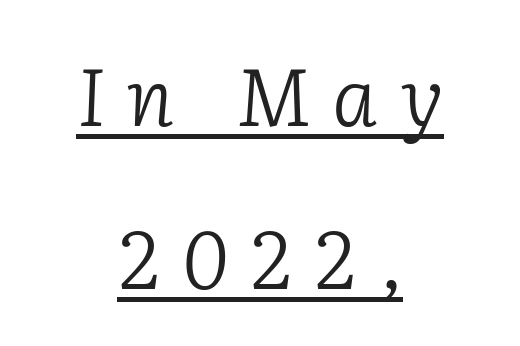
Q: Is the text bold? A: No.
Q: Is the text italic (slanted)? A: Yes, it leans right by about 2 degrees.
Q: Is the typeface a serif or a sans-serif typeface? A: Serif.
Q: Is the text underlined? A: Yes.
Q: How is the paragraph aligned? A: Centered.
Q: Is the spacing between letters normal or unusually wide? A: Unusually wide.
Q: Is the spacing between lines tight, normal or loose? A: Loose.
Q: Width (condensed, normal, or wide)? A: Normal.
Q: Stroke contrast? A: Low.
Q: x-height? A: Medium.
Q: Monospaced? A: No.
